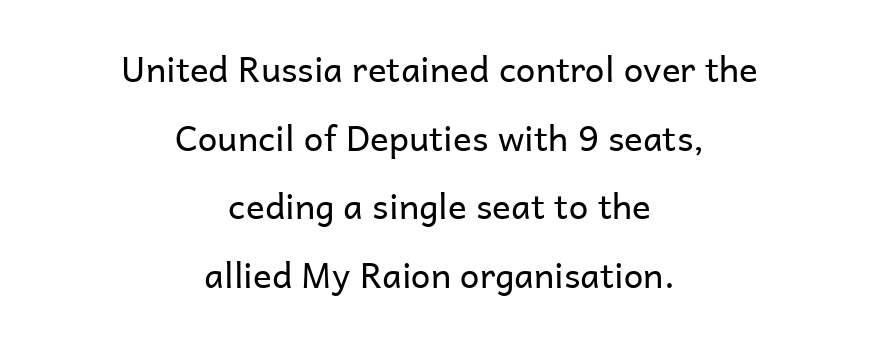
Q: Is the text bold? A: No.
Q: Is the text italic (slanted)? A: No, it is upright.
Q: Is the typeface a serif or a sans-serif typeface? A: Sans-serif.
Q: Is the text underlined? A: No.
Q: How is the paragraph aligned? A: Centered.
Q: Is the spacing between letters normal or unusually wide? A: Normal.
Q: Is the spacing between lines tight, normal or loose? A: Loose.
Q: Width (condensed, normal, or wide)? A: Normal.
Q: Stroke contrast? A: Low.
Q: x-height? A: Medium.
Q: Monospaced? A: No.
